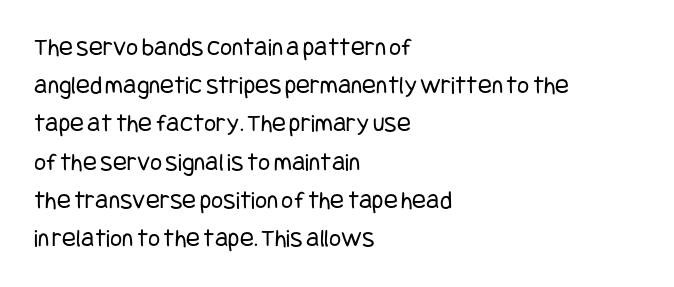
The vertical gap from one line to the next is medium. Quick note: underline off. The characters are drawn with everyday or finer stroke widths. A typesetter would mark this as roman, not italic. Caption: multi-line text, flush left, ragged right.
